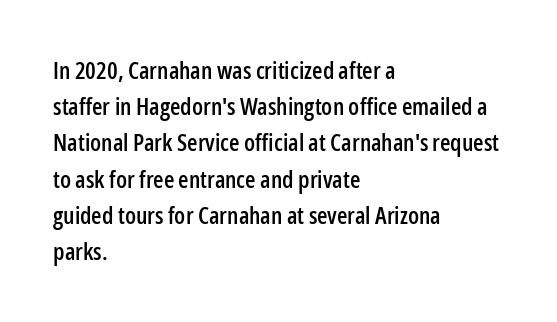
Leading: standard. Ascenders rise straight up at ninety degrees. Nobody drew a line under any word here. Here the glyphs are tracked normally, forming tight word shapes. All the whitespace from short lines collects on the right.
